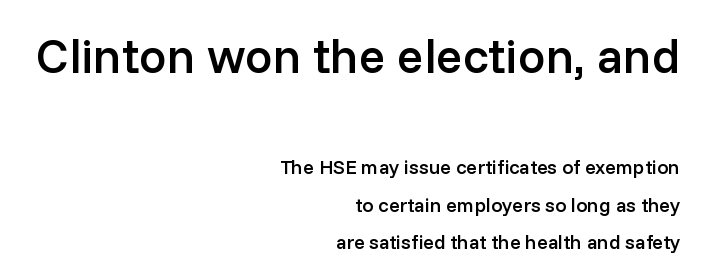
{"serif": "no", "italic": "no", "bold": "semi", "weight": "semibold", "width": "normal", "stroke_contrast": "low", "x_height": "medium", "monospaced": "no", "underline": "no", "align": "right", "line_spacing_ratio": 1.86, "letter_spacing": "normal", "letter_spacing_em": 0.0, "larger_block": "first", "size_ratio": 2.45, "glyph_px": 49}
